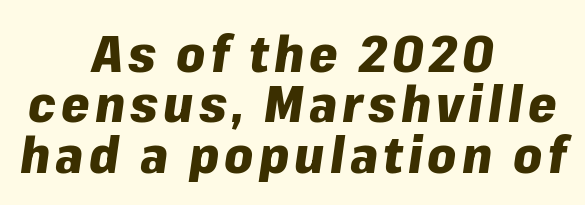
Q: Is the text bold? A: Yes.
Q: Is the text italic (slanted)? A: Yes, it leans right by about 8 degrees.
Q: Is the text underlined? A: No.
Q: How is the paragraph aligned? A: Centered.
Q: Is the spacing between lines tight, normal or loose? A: Tight.
Q: Width (condensed, normal, or wide)? A: Normal.
Q: Stroke contrast? A: Low.
Q: x-height? A: Medium.
Q: Monospaced? A: No.
